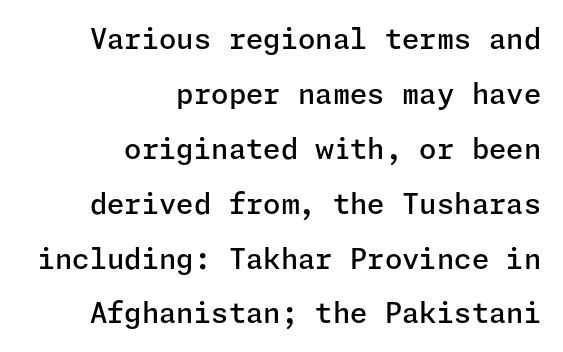
Standard letterfit; no display-style spreading of the glyphs. The baseline area is clear. Every character sits straight up, as roman type does. Whoever set this chose breathing room over compactness in the vertical rhythm.
